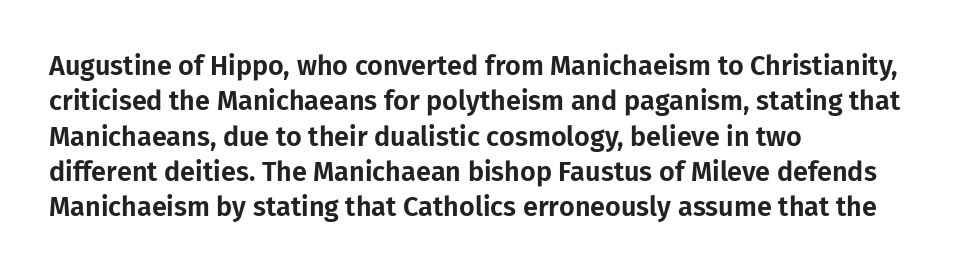
Interline gaps are of average width in this sample. The axis of the letterforms is exactly vertical. Casual observation: everything's shoved over to the left. These lines keep a tight, regular rhythm from letter to letter. Unmarked baselines from the first word to the last.
